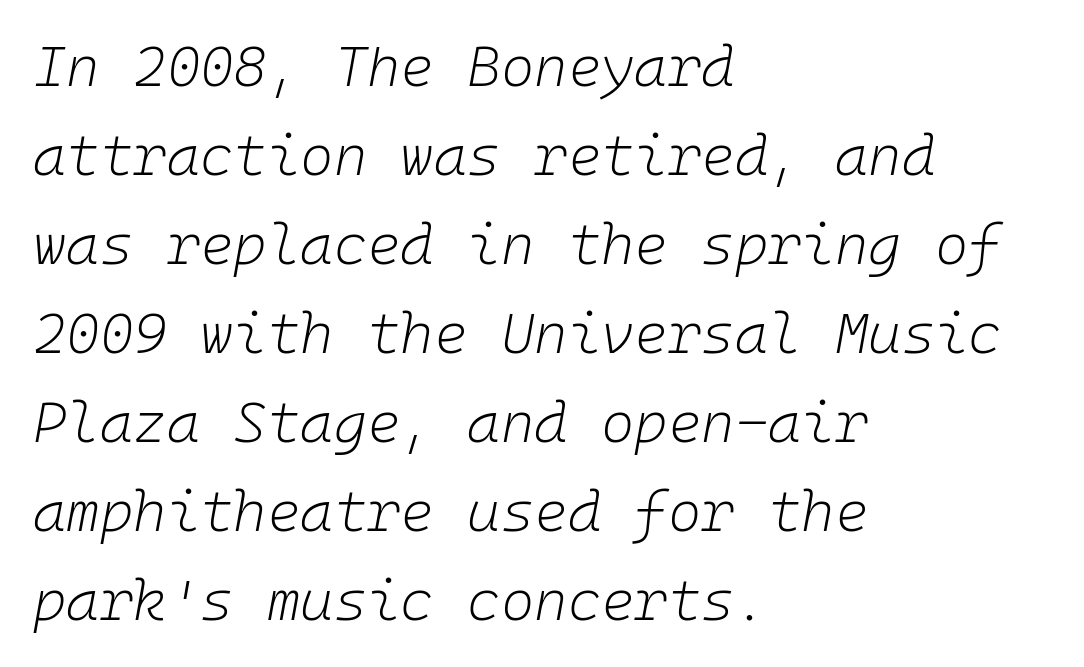
{"italic": "yes", "lean": "right", "slant_degrees": 10, "bold": "no", "weight": "light", "width": "normal", "stroke_contrast": "low", "x_height": "medium", "monospaced": "yes", "underline": "no", "align": "left", "line_spacing": "normal", "line_spacing_ratio": 1.56, "letter_spacing": "normal", "letter_spacing_em": 0.0, "glyph_px": 57}
